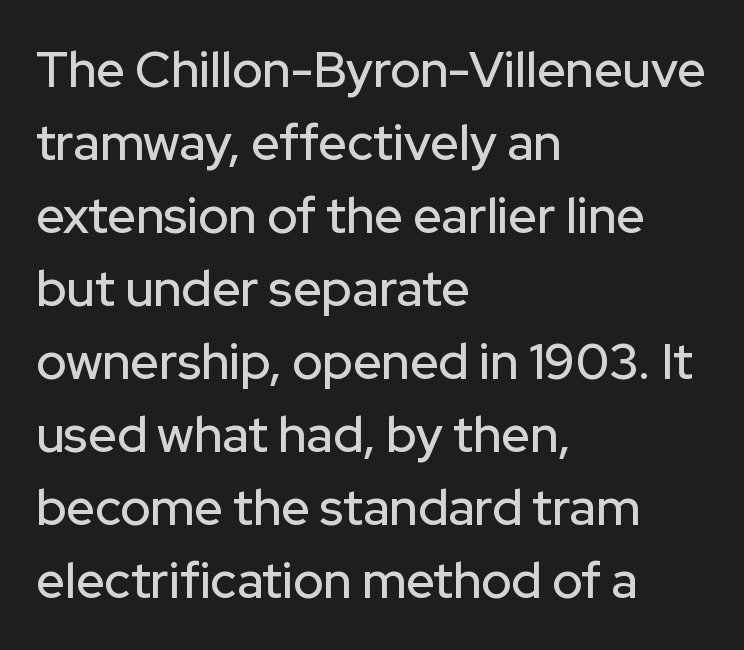
{"serif": "no", "italic": "no", "width": "normal", "stroke_contrast": "low", "x_height": "medium", "monospaced": "no", "underline": "no", "align": "left", "line_spacing": "normal", "line_spacing_ratio": 1.46, "letter_spacing": "normal", "letter_spacing_em": 0.0, "glyph_px": 50}
